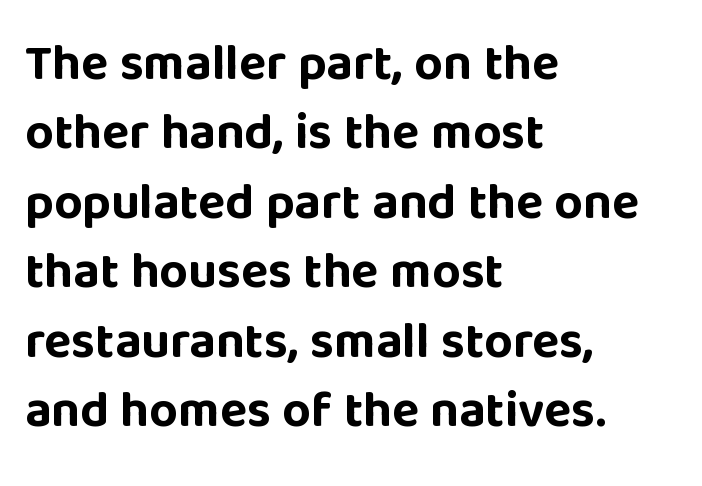
Q: Is the text bold? A: Yes.
Q: Is the text italic (slanted)? A: No, it is upright.
Q: Is the typeface a serif or a sans-serif typeface? A: Sans-serif.
Q: Is the text underlined? A: No.
Q: How is the paragraph aligned? A: Left-aligned.
Q: Is the spacing between letters normal or unusually wide? A: Normal.
Q: Is the spacing between lines tight, normal or loose? A: Normal.
Q: Width (condensed, normal, or wide)? A: Normal.
Q: Stroke contrast? A: Low.
Q: x-height? A: Large.
Q: Monospaced? A: No.
